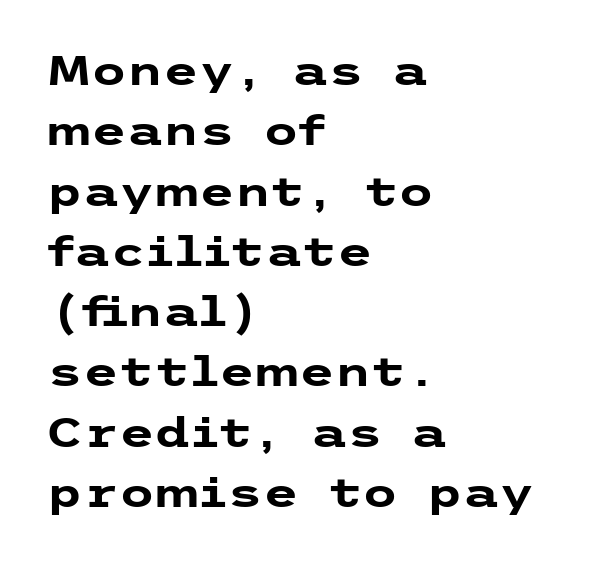
{"serif": "no", "italic": "no", "bold": "yes", "weight": "heavy", "width": "wide", "stroke_contrast": "low", "x_height": "medium", "underline": "no", "align": "left", "line_spacing": "normal", "line_spacing_ratio": 1.47, "letter_spacing": "normal", "letter_spacing_em": 0.0, "glyph_px": 41}
